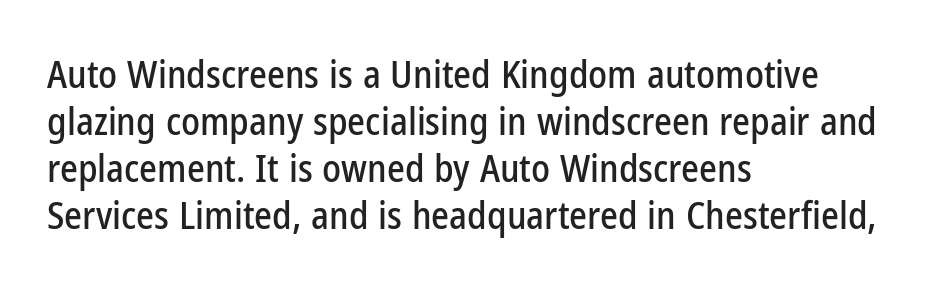
Q: Is the text italic (slanted)? A: No, it is upright.
Q: Is the typeface a serif or a sans-serif typeface? A: Sans-serif.
Q: Is the text underlined? A: No.
Q: How is the paragraph aligned? A: Left-aligned.
Q: Is the spacing between letters normal or unusually wide? A: Normal.
Q: Width (condensed, normal, or wide)? A: Condensed.
Q: Stroke contrast? A: Low.
Q: x-height? A: Medium.
Q: Monospaced? A: No.
